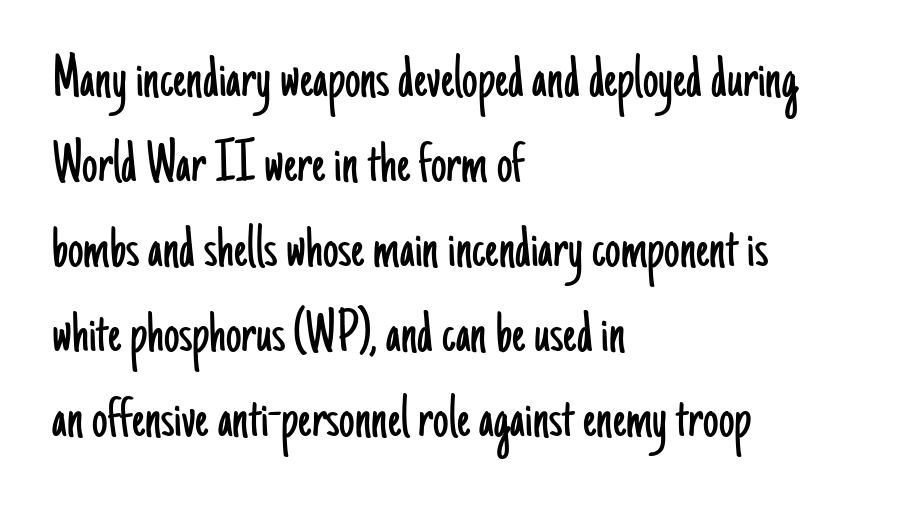
Q: Is the text bold? A: No.
Q: Is the text italic (slanted)? A: No, it is upright.
Q: Is the typeface a serif or a sans-serif typeface? A: Sans-serif.
Q: Is the text underlined? A: No.
Q: How is the paragraph aligned? A: Left-aligned.
Q: Is the spacing between letters normal or unusually wide? A: Normal.
Q: Is the spacing between lines tight, normal or loose? A: Normal.
Q: Width (condensed, normal, or wide)? A: Condensed.
Q: Stroke contrast? A: Low.
Q: x-height? A: Small.
Q: Monospaced? A: No.
